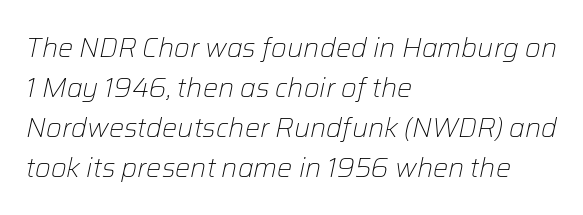
The image shows 27 px text type, italic (leaning right); set left-aligned, normal line spacing (1.48x), normal letter spacing, not underlined.
